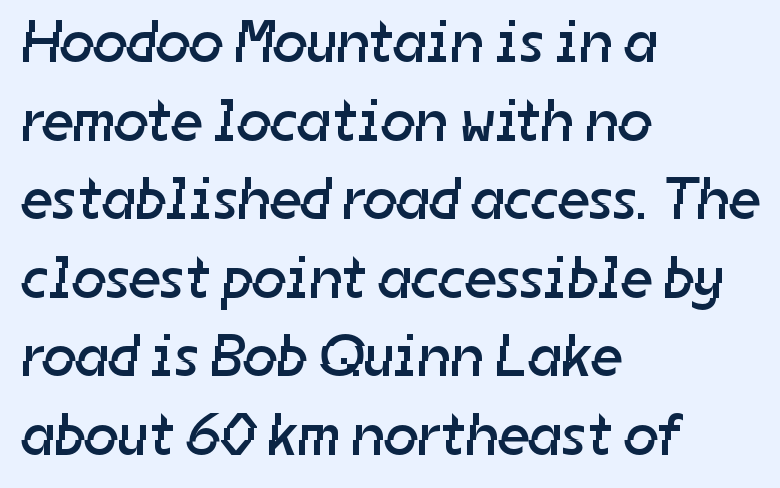
The image shows 60 px regular-weight sans-serif type; set left-aligned, normal line spacing (1.31x), normal letter spacing, not underlined; low stroke contrast and a medium x-height.
